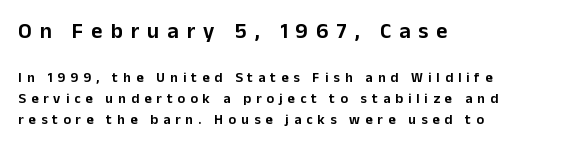
{"italic": "no", "underline": "no", "align": "left", "line_spacing": "normal", "line_spacing_ratio": 1.51, "letter_spacing": "wide", "letter_spacing_em": 0.36, "larger_block": "first", "size_ratio": 1.57, "glyph_px": 22}
